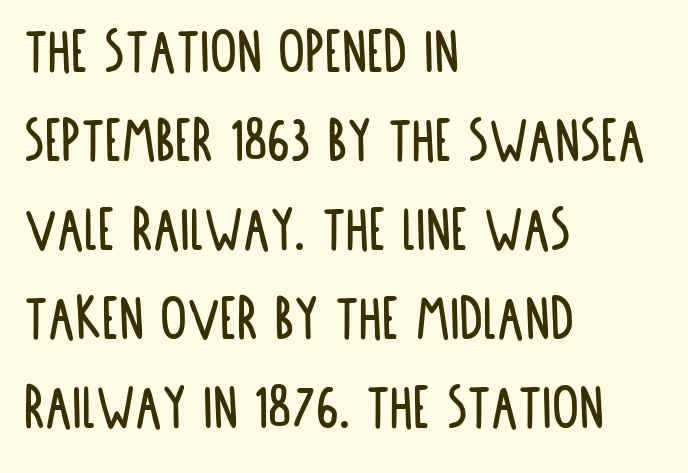
Q: Is the text italic (slanted)? A: No, it is upright.
Q: Is the typeface a serif or a sans-serif typeface? A: Sans-serif.
Q: Is the text underlined? A: No.
Q: How is the paragraph aligned? A: Left-aligned.
Q: Is the spacing between letters normal or unusually wide? A: Normal.
Q: Is the spacing between lines tight, normal or loose? A: Normal.
Q: Width (condensed, normal, or wide)? A: Condensed.
Q: Stroke contrast? A: Low.
Q: x-height? A: Large.
Q: Monospaced? A: No.
